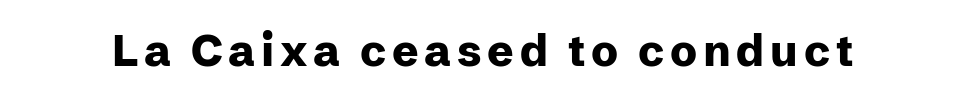
The image shows 44 px heavy sans-serif type, upright; set not underlined; low stroke contrast and a medium x-height.
